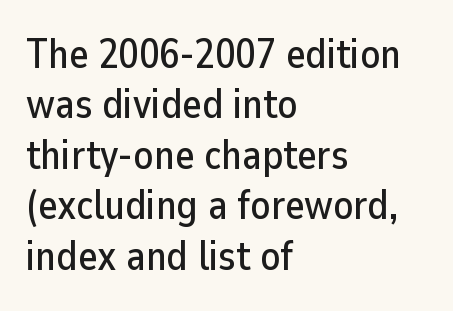
What stands out about the letter spacing? Nothing — it is the standard amount. Every stem runs plumb, perpendicular to the baseline. Do the characters align in a grid? No, the font is proportional. Font category for this specimen: sans-serif. Decoration check: the copy has no underline.
